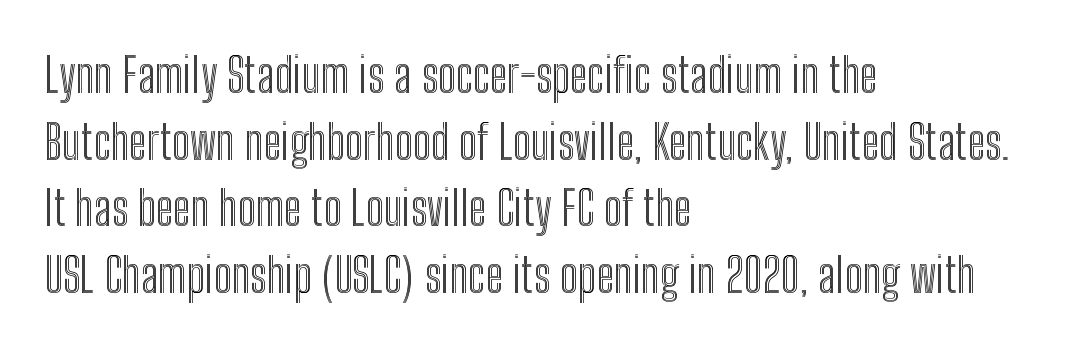
The image shows 48 px condensed type, upright; set left-aligned, normal line spacing (1.39x), normal letter spacing, not underlined; a medium x-height.
